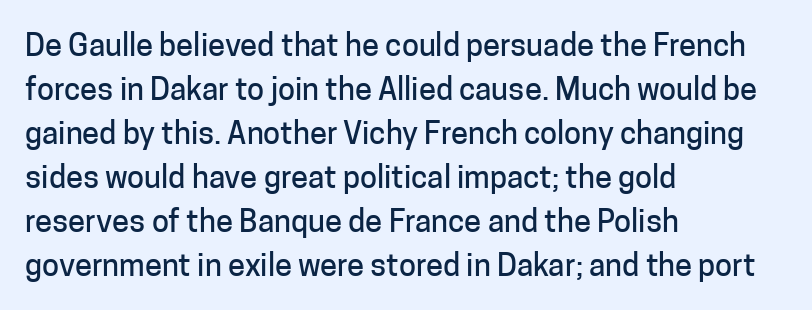
The image shows 31 px sans-serif type, upright; set left-aligned, normal line spacing (1.42x), normal letter spacing, not underlined; low stroke contrast and a medium x-height.
